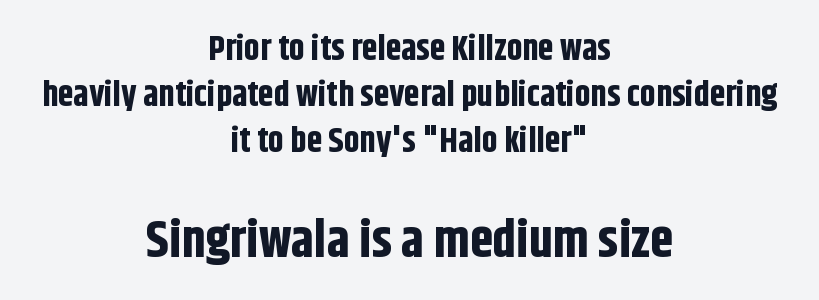
{"serif": "no", "italic": "no", "bold": "yes", "weight": "bold", "width": "condensed", "stroke_contrast": "low", "x_height": "large", "monospaced": "no", "underline": "no", "align": "center", "line_spacing": "normal", "line_spacing_ratio": 1.31, "letter_spacing": "normal", "letter_spacing_em": 0.0, "larger_block": "second", "size_ratio": 1.49, "glyph_px": 52}
